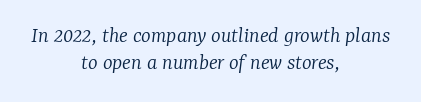
{"italic": "yes", "lean": "right", "slant_degrees": 7, "bold": "no", "underline": "no", "align": "center", "line_spacing_ratio": 1.18, "letter_spacing": "normal", "letter_spacing_em": 0.0, "glyph_px": 23}
